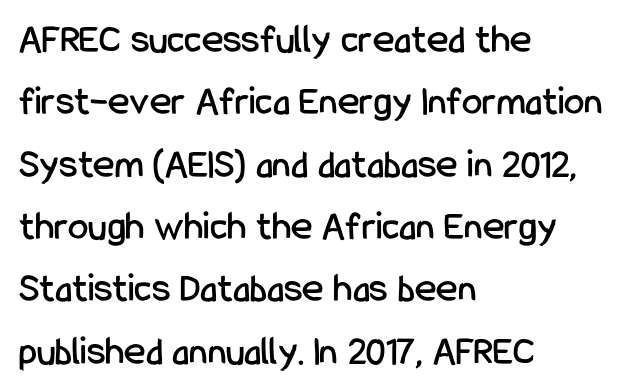
Q: Is the text italic (slanted)? A: No, it is upright.
Q: Is the typeface a serif or a sans-serif typeface? A: Sans-serif.
Q: Is the text underlined? A: No.
Q: How is the paragraph aligned? A: Left-aligned.
Q: Is the spacing between letters normal or unusually wide? A: Normal.
Q: Is the spacing between lines tight, normal or loose? A: Normal.
Q: Width (condensed, normal, or wide)? A: Condensed.
Q: Stroke contrast? A: Low.
Q: x-height? A: Medium.
Q: Monospaced? A: No.
